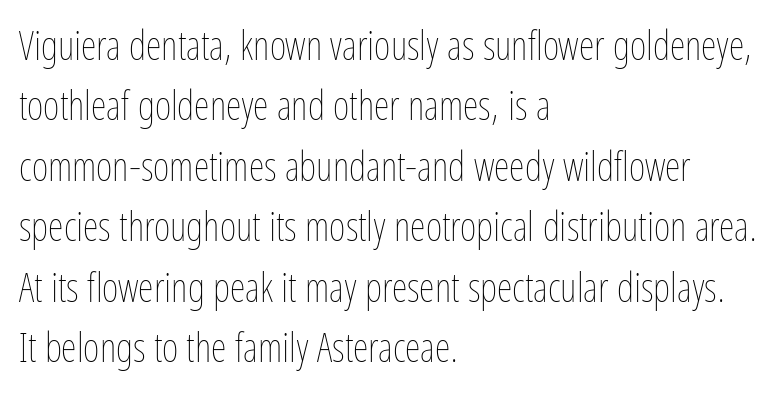
Q: Is the text bold? A: No.
Q: Is the text italic (slanted)? A: No, it is upright.
Q: Is the text underlined? A: No.
Q: How is the paragraph aligned? A: Left-aligned.
Q: Is the spacing between letters normal or unusually wide? A: Normal.
Q: Is the spacing between lines tight, normal or loose? A: Normal.
Q: Width (condensed, normal, or wide)? A: Condensed.
Q: Stroke contrast? A: Low.
Q: x-height? A: Medium.
Q: Monospaced? A: No.
